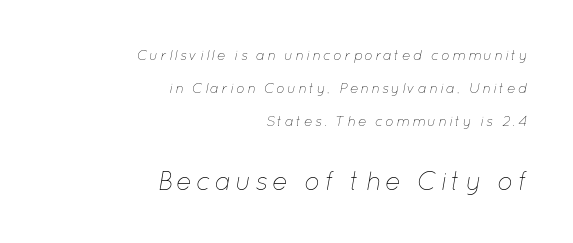
{"italic": "yes", "lean": "right", "slant_degrees": 12, "bold": "no", "underline": "no", "align": "right", "line_spacing": "loose", "line_spacing_ratio": 2.34, "larger_block": "second", "size_ratio": 1.86, "glyph_px": 26}
